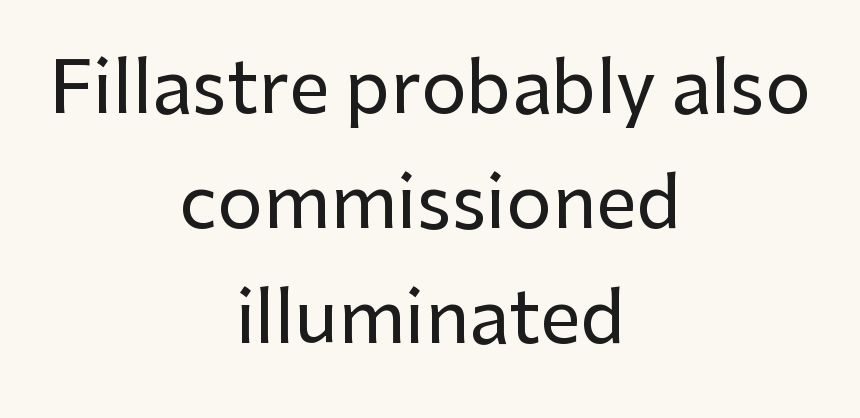
The letters stand upright; this is a roman face. The lines are quadded center. Compared with typical body copy, the letter spacing here is the same. Honestly, the row spacing looks completely unremarkable. The foot of each line stays bare and open.
